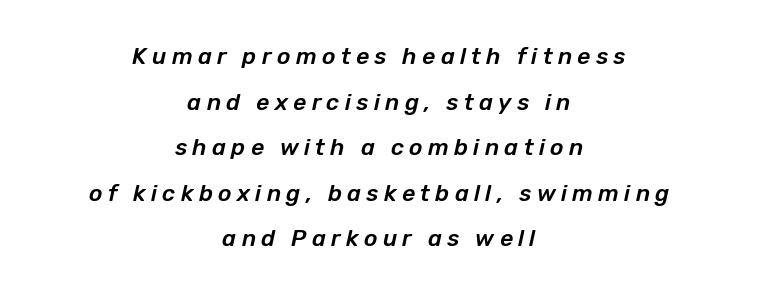
The image shows 23 px text type, italic (leaning right); set centered, loose line spacing (1.98x), unusually wide letter spacing (+0.23 em), not underlined.
